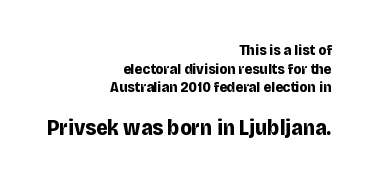
{"italic": "no", "bold": "yes", "underline": "no", "align": "right", "line_spacing_ratio": 1.24, "letter_spacing": "normal", "letter_spacing_em": 0.0, "larger_block": "second", "size_ratio": 1.47, "glyph_px": 22}
